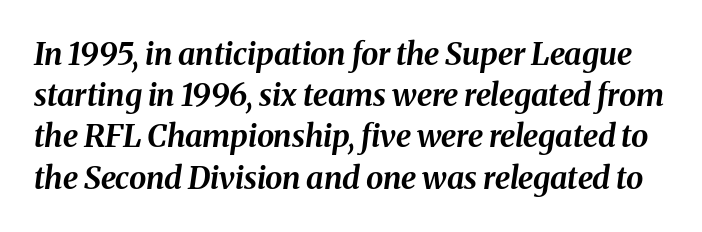
Here the designer chose a conventional face with non-uniform glyph widths. The glyphs look as if they've been sheared to an angle. Here the glyphs are tracked normally, forming tight word shapes. The font is running at its bold setting. Letters rest on an invisible, unmarked baseline.
